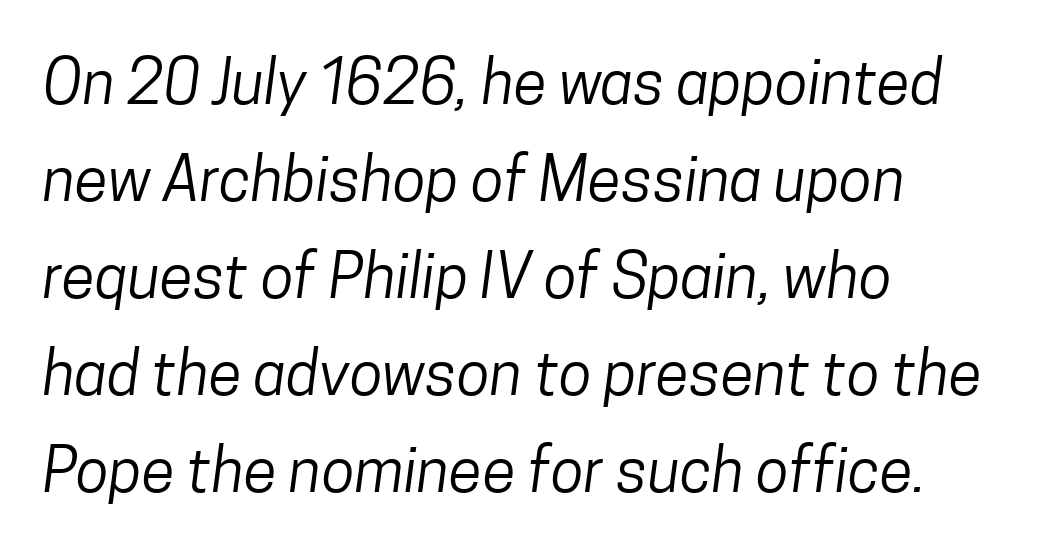
{"serif": "no", "bold": "no", "weight": "regular", "width": "condensed", "stroke_contrast": "low", "x_height": "medium", "monospaced": "no", "underline": "no", "align": "left", "line_spacing": "normal", "line_spacing_ratio": 1.59, "letter_spacing": "normal", "letter_spacing_em": 0.0, "glyph_px": 61}
